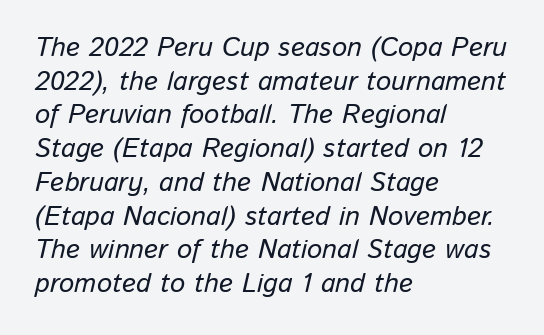
{"italic": "yes", "lean": "right", "slant_degrees": 13, "underline": "no", "align": "left", "line_spacing": "normal", "line_spacing_ratio": 1.25, "letter_spacing": "normal", "letter_spacing_em": 0.0, "glyph_px": 27}
